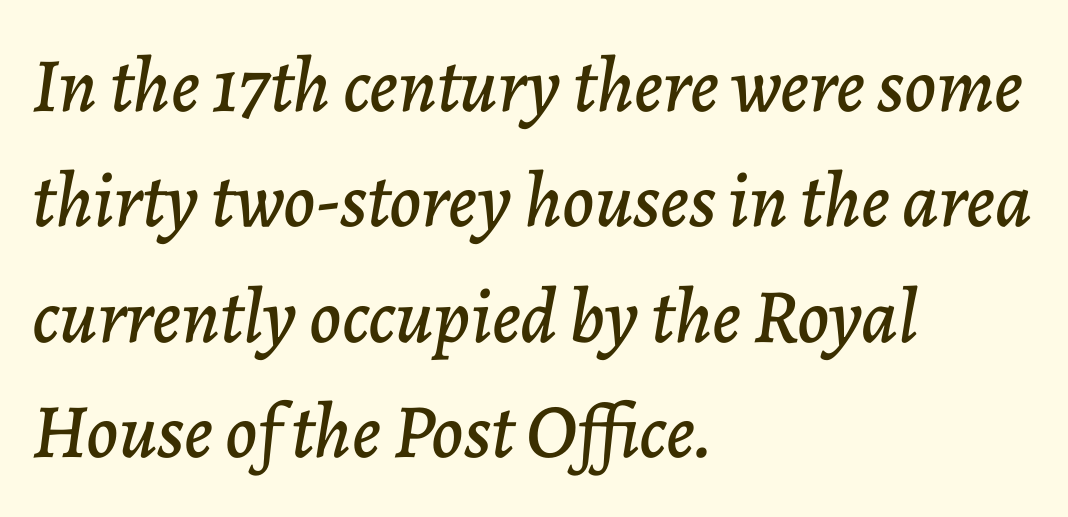
{"italic": "yes", "lean": "right", "slant_degrees": 7, "width": "normal", "stroke_contrast": "low", "x_height": "medium", "monospaced": "no", "underline": "no", "align": "left", "line_spacing": "normal", "line_spacing_ratio": 1.5, "letter_spacing": "normal", "letter_spacing_em": 0.0, "glyph_px": 77}
